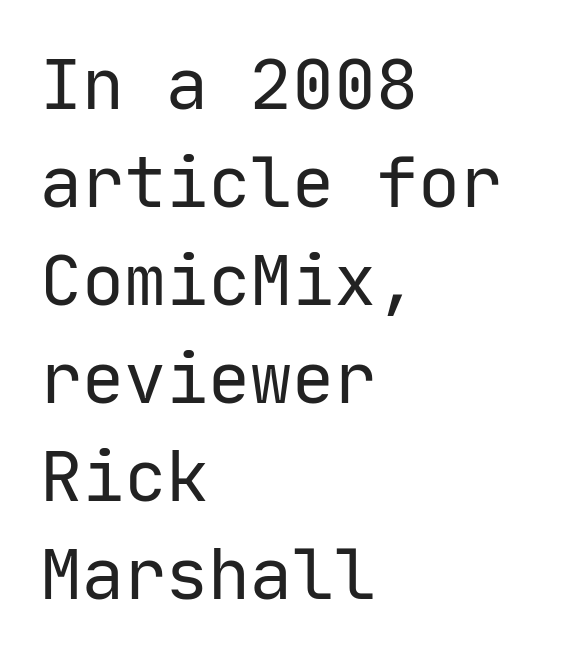
Weight class: somewhere from thin through regular. Regarding serifs, this sample does without them. Characters follow at the spacing the type designer built in. Check under the words: just untouched page.
